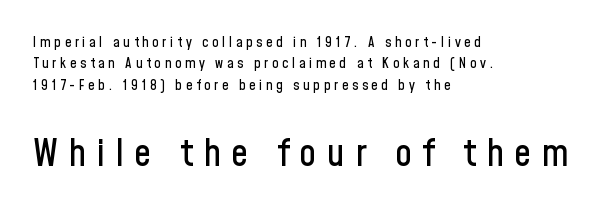
The axis of the letterforms is exactly vertical. Underline: absent. Reading down the block, your eye returns to a fixed left position each line. Is there much room between lines? A standard amount, neither cramped nor airy. The tracking reads as deliberately expanded to a designer's eye.
